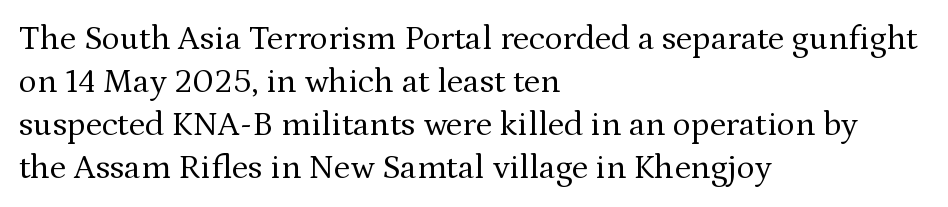
Q: Is the text bold? A: No.
Q: Is the text italic (slanted)? A: No, it is upright.
Q: Is the typeface a serif or a sans-serif typeface? A: Serif.
Q: Is the text underlined? A: No.
Q: How is the paragraph aligned? A: Left-aligned.
Q: Is the spacing between letters normal or unusually wide? A: Normal.
Q: Is the spacing between lines tight, normal or loose? A: Normal.
Q: Width (condensed, normal, or wide)? A: Normal.
Q: Stroke contrast? A: Medium.
Q: x-height? A: Medium.
Q: Monospaced? A: No.
